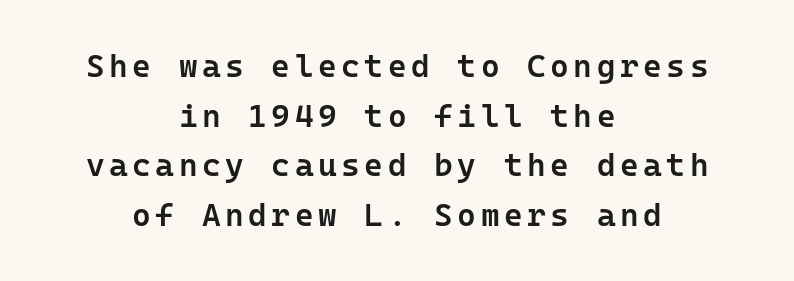
{"serif": "no", "italic": "no", "bold": "semi", "weight": "semibold", "width": "normal", "stroke_contrast": "low", "x_height": "medium", "underline": "no", "align": "center", "line_spacing": "normal", "line_spacing_ratio": 1.55, "glyph_px": 32}
